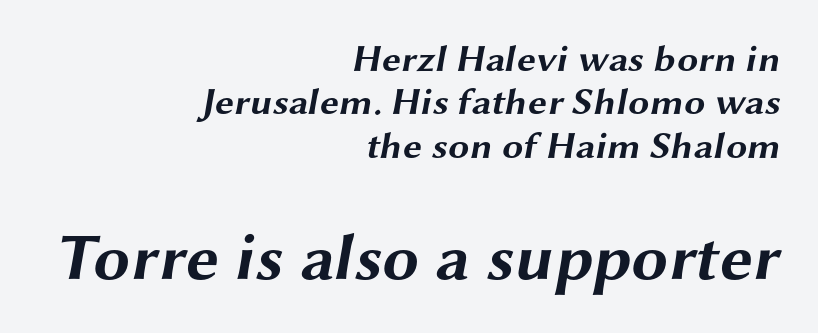
The typesetting leans heavy: a genuine bold. Note the varied advance widths — an 'i' is clearly narrower than an 'm'. Are there feet on the stems? There aren't — it's a sans. Scale increases going downward across the two blocks. Anything drawn beneath the words? Only blank space.
